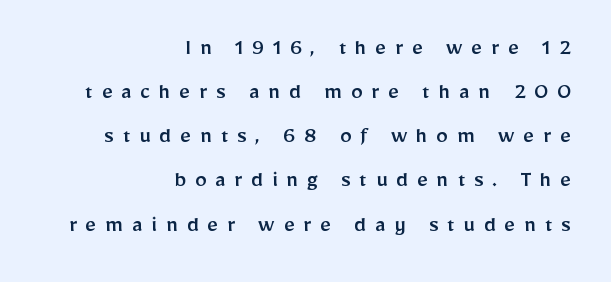
{"italic": "no", "underline": "no", "align": "right", "line_spacing_ratio": 1.84, "letter_spacing": "wide", "letter_spacing_em": 0.36, "glyph_px": 24}
